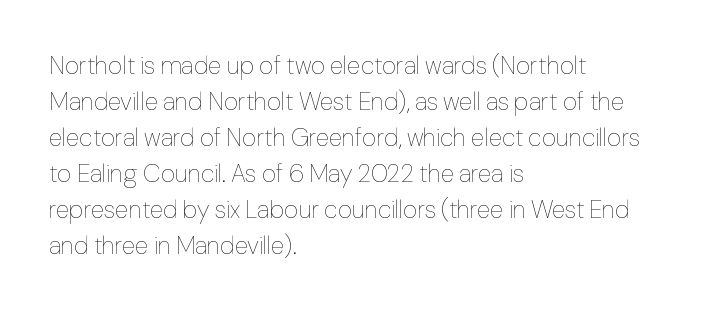
Q: Is the text bold? A: No.
Q: Is the text italic (slanted)? A: No, it is upright.
Q: Is the text underlined? A: No.
Q: How is the paragraph aligned? A: Left-aligned.
Q: Is the spacing between letters normal or unusually wide? A: Normal.
Q: Is the spacing between lines tight, normal or loose? A: Normal.
